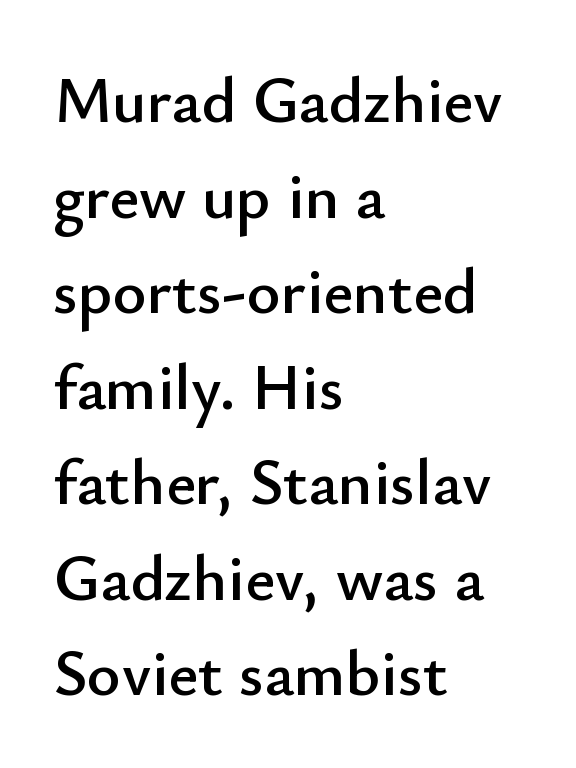
You could not count columns in this text — the font is proportionally spaced. Type style note: lacks serifs. Unlike italic type, these characters show no tilt at all. The setting favours the left margin, as ordinary paragraphs usually do. Successive baselines arrive at the customary interval. Words appear dense and cohesive because spacing is normal.
